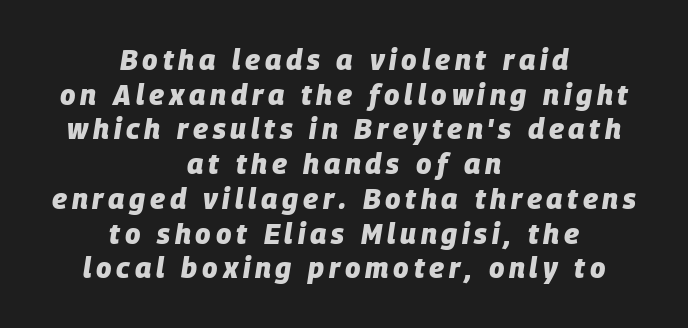
Q: Is the text bold? A: Yes.
Q: Is the text italic (slanted)? A: Yes, it leans right by about 9 degrees.
Q: Is the text underlined? A: No.
Q: How is the paragraph aligned? A: Centered.
Q: Width (condensed, normal, or wide)? A: Normal.
Q: Stroke contrast? A: Low.
Q: x-height? A: Large.
Q: Monospaced? A: No.
